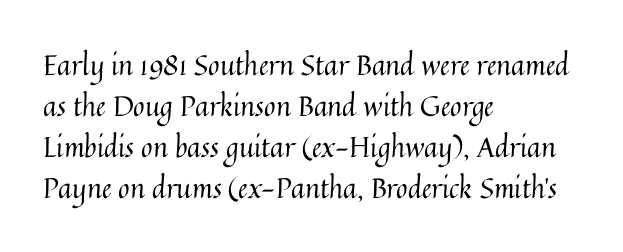
The image shows 28 px regular-weight type; set left-aligned, normal line spacing (1.46x), normal letter spacing, not underlined; medium stroke contrast and a medium x-height.
